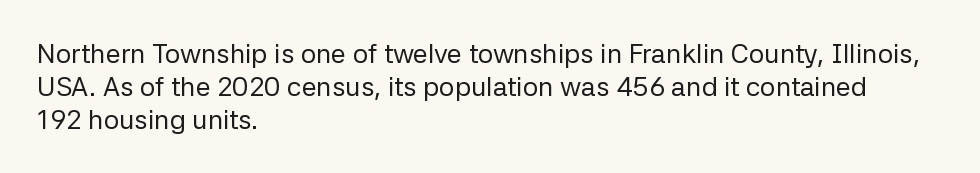
The type sits square on the baseline with zero lean. All the whitespace from short lines collects on the right. Students, note that the glyphs here touch the page at normal intervals. Weight class: somewhere from thin through regular. The foot of each line stays bare and open.
